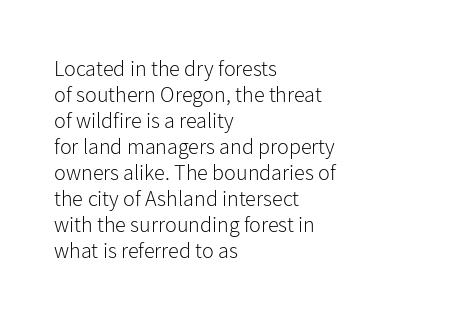
{"italic": "no", "bold": "no", "underline": "no", "align": "left", "line_spacing_ratio": 1.18, "letter_spacing": "normal", "letter_spacing_em": 0.0, "glyph_px": 22}
